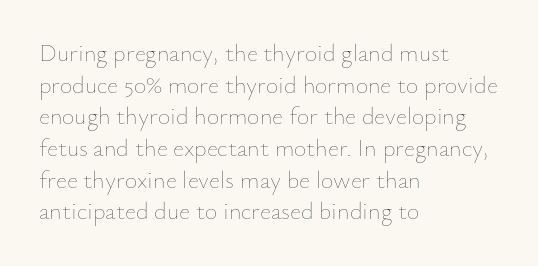
Q: Is the text bold? A: No.
Q: Is the text italic (slanted)? A: No, it is upright.
Q: Is the text underlined? A: No.
Q: How is the paragraph aligned? A: Left-aligned.
Q: Is the spacing between letters normal or unusually wide? A: Normal.
Q: Is the spacing between lines tight, normal or loose? A: Normal.
